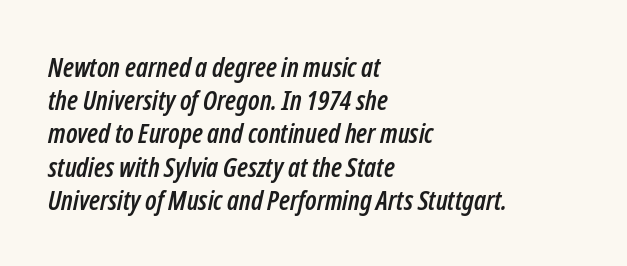
Q: Is the text italic (slanted)? A: Yes, it leans right by about 12 degrees.
Q: Is the text underlined? A: No.
Q: How is the paragraph aligned? A: Left-aligned.
Q: Is the spacing between letters normal or unusually wide? A: Normal.
